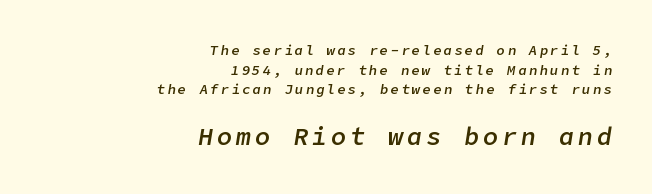
Rule under the text: the space is simply empty. Firm but not heavy-handed strokes: this text is semibold. Layout note: lines flush right. A typesetter would mark this as italic.
